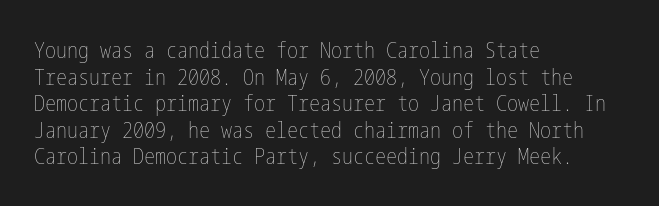
{"italic": "no", "bold": "no", "underline": "no", "align": "left", "line_spacing_ratio": 1.21, "letter_spacing": "normal", "letter_spacing_em": 0.0, "glyph_px": 22}
